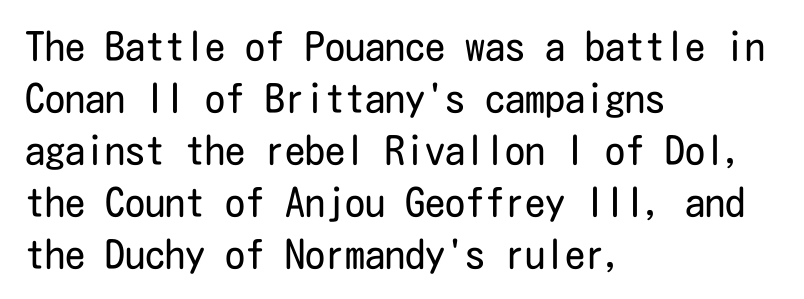
{"serif": "no", "italic": "no", "bold": "no", "weight": "regular", "width": "condensed", "stroke_contrast": "low", "x_height": "medium", "underline": "no", "align": "left", "line_spacing": "normal", "line_spacing_ratio": 1.3, "letter_spacing": "normal", "letter_spacing_em": 0.0, "glyph_px": 40}
